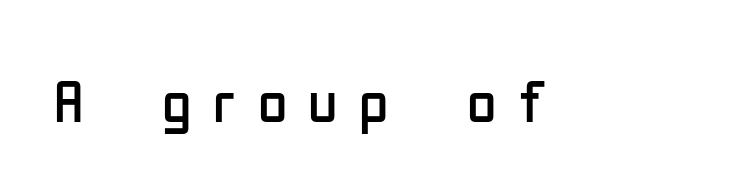
Q: Is the text bold? A: No.
Q: Is the text italic (slanted)? A: No, it is upright.
Q: Is the typeface a serif or a sans-serif typeface? A: Sans-serif.
Q: Is the text underlined? A: No.
Q: Is the spacing between letters normal or unusually wide? A: Unusually wide.
Q: Width (condensed, normal, or wide)? A: Condensed.
Q: Stroke contrast? A: Low.
Q: x-height? A: Medium.
Q: Monospaced? A: No.
